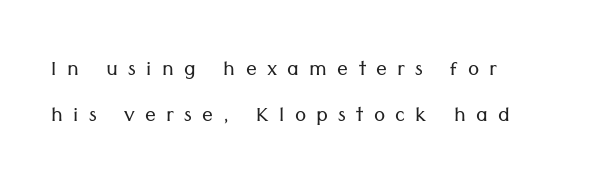
The image shows 27 px text type, upright; set left-aligned, line spacing 1.71x, unusually wide letter spacing (+0.38 em), not underlined.
